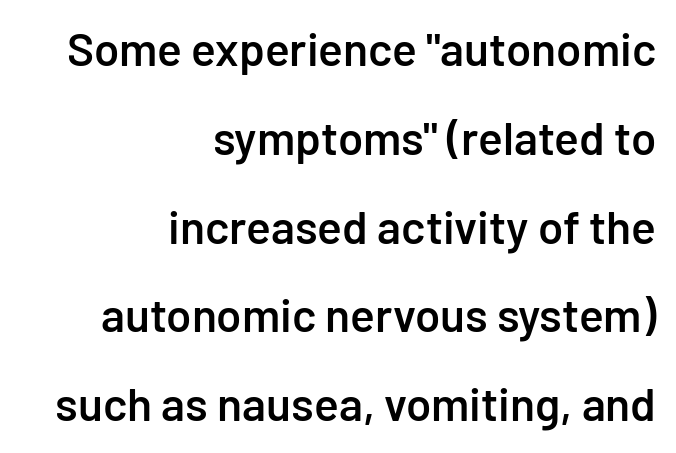
Q: Is the text bold? A: Semi-bold.
Q: Is the text italic (slanted)? A: No, it is upright.
Q: Is the typeface a serif or a sans-serif typeface? A: Sans-serif.
Q: Is the text underlined? A: No.
Q: How is the paragraph aligned? A: Right-aligned.
Q: Is the spacing between letters normal or unusually wide? A: Normal.
Q: Is the spacing between lines tight, normal or loose? A: Loose.
Q: Width (condensed, normal, or wide)? A: Normal.
Q: Stroke contrast? A: Low.
Q: x-height? A: Medium.
Q: Monospaced? A: No.
